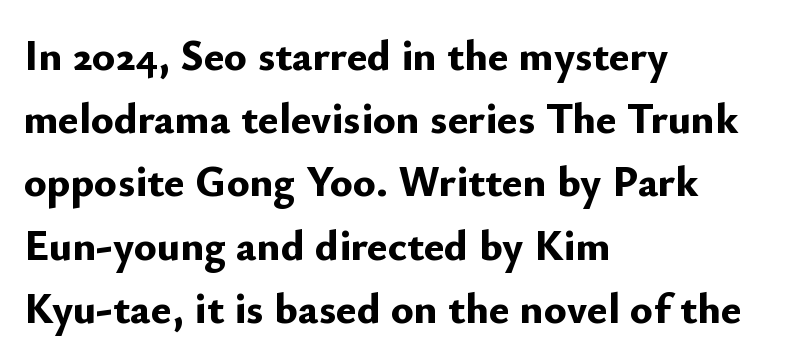
Q: Is the text bold? A: Yes.
Q: Is the text italic (slanted)? A: No, it is upright.
Q: Is the typeface a serif or a sans-serif typeface? A: Sans-serif.
Q: Is the text underlined? A: No.
Q: How is the paragraph aligned? A: Left-aligned.
Q: Is the spacing between letters normal or unusually wide? A: Normal.
Q: Is the spacing between lines tight, normal or loose? A: Normal.
Q: Width (condensed, normal, or wide)? A: Normal.
Q: Stroke contrast? A: Low.
Q: x-height? A: Small.
Q: Monospaced? A: No.
